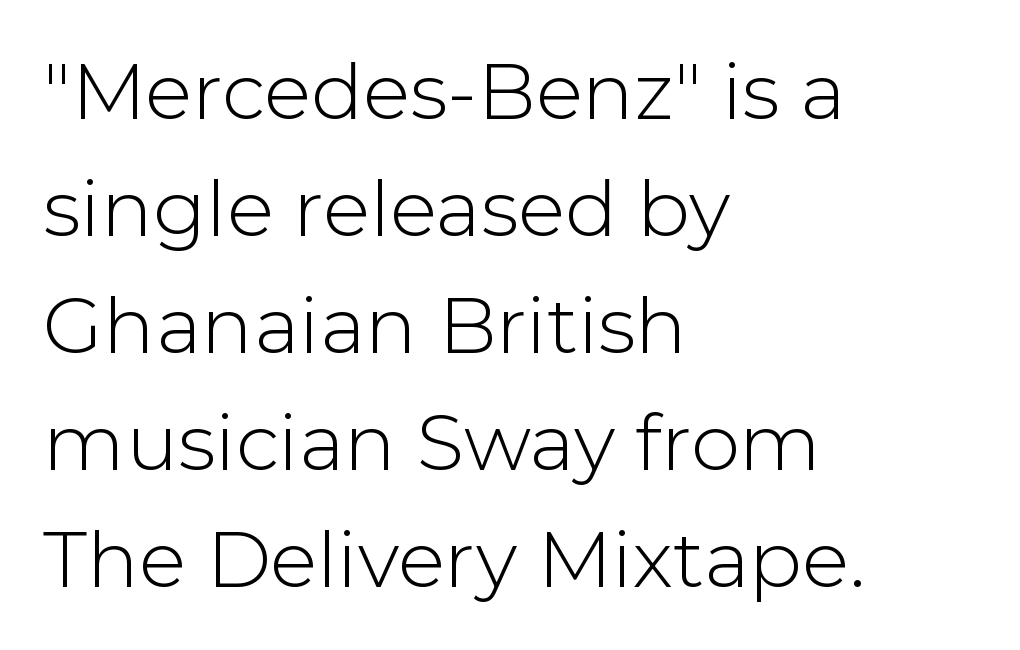
Q: Is the text bold? A: No.
Q: Is the text italic (slanted)? A: No, it is upright.
Q: Is the typeface a serif or a sans-serif typeface? A: Sans-serif.
Q: Is the text underlined? A: No.
Q: How is the paragraph aligned? A: Left-aligned.
Q: Is the spacing between letters normal or unusually wide? A: Normal.
Q: Is the spacing between lines tight, normal or loose? A: Normal.
Q: Width (condensed, normal, or wide)? A: Normal.
Q: Stroke contrast? A: Low.
Q: x-height? A: Medium.
Q: Monospaced? A: No.
